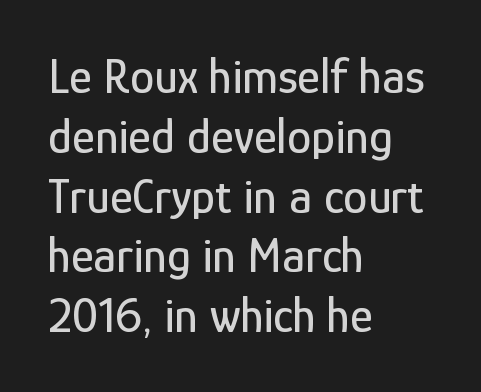
{"serif": "no", "italic": "no", "width": "condensed", "stroke_contrast": "low", "x_height": "medium", "monospaced": "no", "underline": "no", "align": "left", "line_spacing_ratio": 1.22, "letter_spacing": "normal", "letter_spacing_em": 0.0, "glyph_px": 49}
